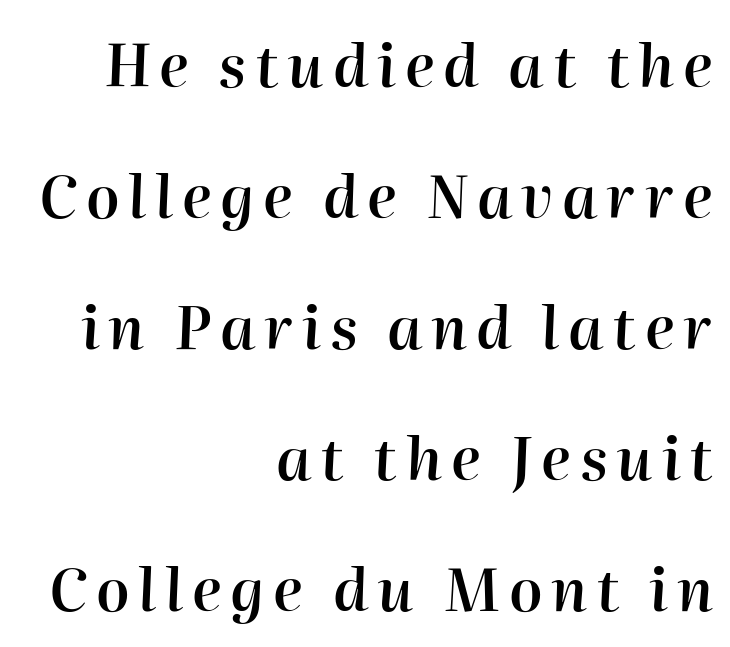
Q: Is the text bold? A: Semi-bold.
Q: Is the text italic (slanted)? A: Yes, it leans right by about 2 degrees.
Q: Is the text underlined? A: No.
Q: How is the paragraph aligned? A: Right-aligned.
Q: Is the spacing between lines tight, normal or loose? A: Loose.
Q: Width (condensed, normal, or wide)? A: Normal.
Q: Stroke contrast? A: High.
Q: x-height? A: Medium.
Q: Monospaced? A: No.
